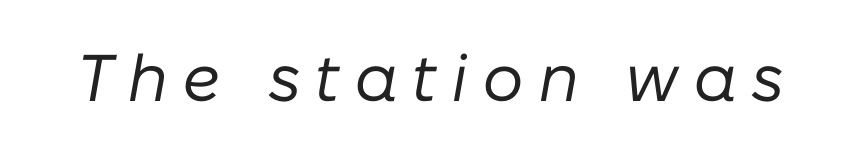
Slanted lettering throughout. You could only call the tracking loose — the letters float apart. The face looks like a standard text weight, possibly lighter. The passage shown is typed in a proportional face where columns would drift. Letters rest on an invisible, unmarked baseline.
